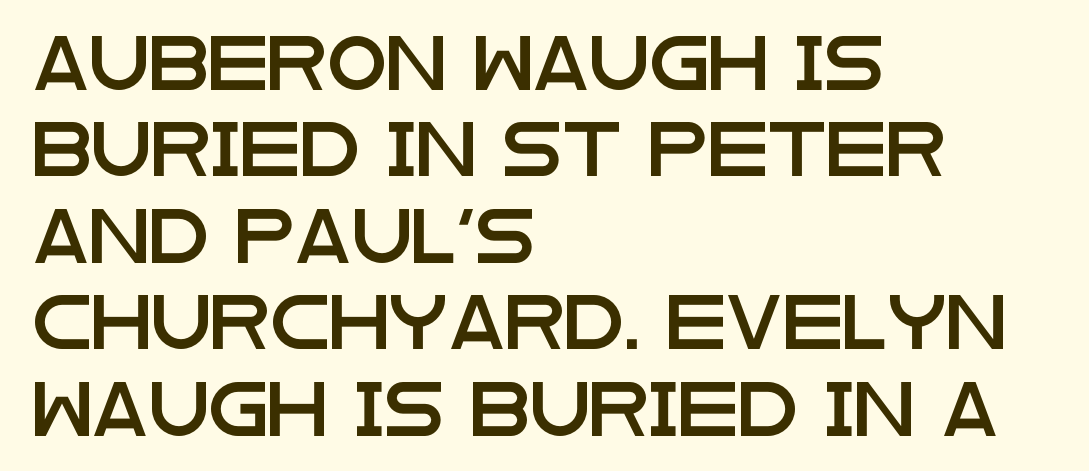
Q: Is the text italic (slanted)? A: No, it is upright.
Q: Is the typeface a serif or a sans-serif typeface? A: Sans-serif.
Q: Is the text underlined? A: No.
Q: How is the paragraph aligned? A: Left-aligned.
Q: Is the spacing between letters normal or unusually wide? A: Normal.
Q: Is the spacing between lines tight, normal or loose? A: Normal.
Q: Width (condensed, normal, or wide)? A: Wide.
Q: Stroke contrast? A: Low.
Q: x-height? A: Large.
Q: Monospaced? A: No.
